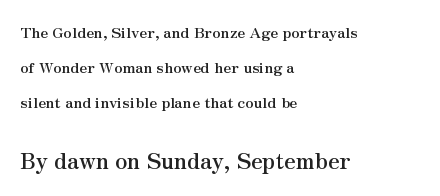
Q: Is the text bold? A: Yes.
Q: Is the text italic (slanted)? A: No, it is upright.
Q: Is the text underlined? A: No.
Q: How is the paragraph aligned? A: Left-aligned.
Q: Is the spacing between letters normal or unusually wide? A: Normal.
Q: Is the spacing between lines tight, normal or loose? A: Loose.
Q: Which block of text is set in a larger size, the first (top) or the second (bottom)? A: The second (bottom) one.
